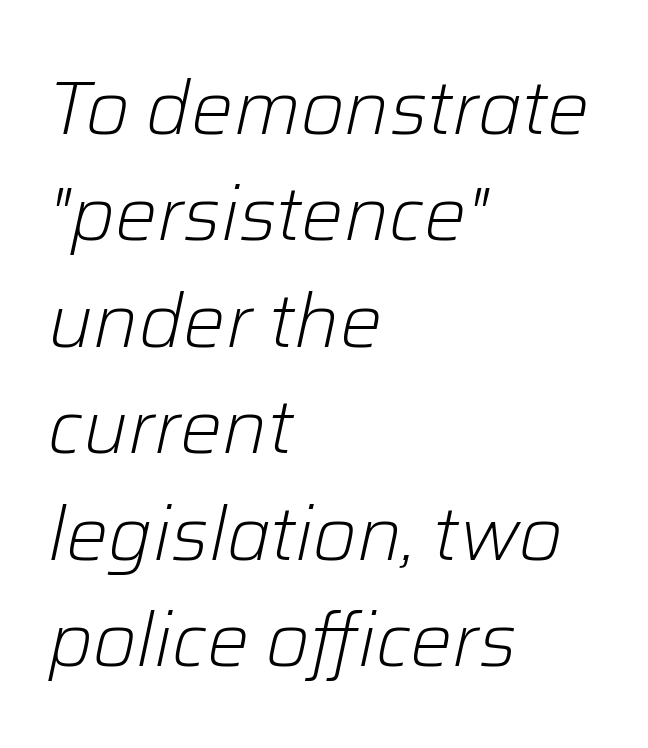
{"italic": "yes", "lean": "right", "slant_degrees": 12, "bold": "no", "weight": "light", "width": "normal", "stroke_contrast": "low", "x_height": "medium", "monospaced": "no", "underline": "no", "align": "left", "line_spacing": "normal", "line_spacing_ratio": 1.42, "letter_spacing": "normal", "letter_spacing_em": 0.0, "glyph_px": 75}
